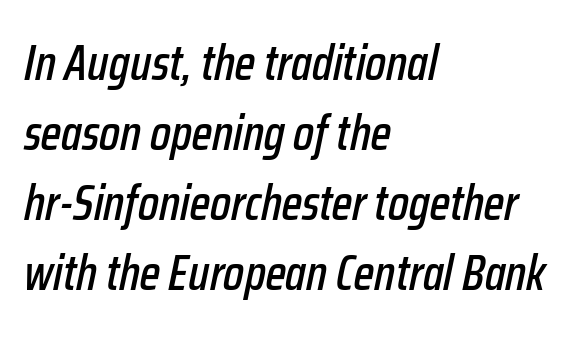
Q: Is the text italic (slanted)? A: Yes, it leans right by about 12 degrees.
Q: Is the text underlined? A: No.
Q: How is the paragraph aligned? A: Left-aligned.
Q: Is the spacing between letters normal or unusually wide? A: Normal.
Q: Is the spacing between lines tight, normal or loose? A: Normal.
Q: Width (condensed, normal, or wide)? A: Condensed.
Q: Stroke contrast? A: Low.
Q: x-height? A: Medium.
Q: Monospaced? A: No.
